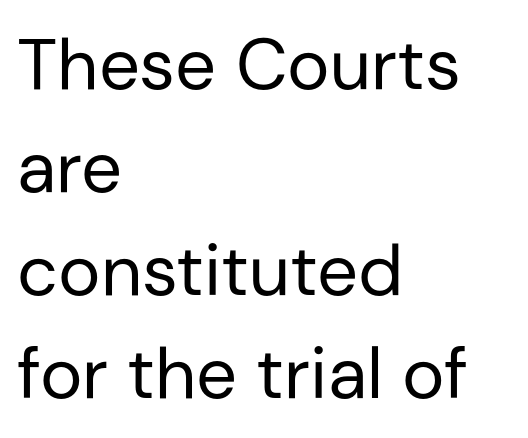
The face used here is proportionally spaced, like ordinary book or web type. The font's upright variant was chosen for this text. Left-aligned paragraph, ragged on the right. This block has exactly the height ordinary leading produces. Words float on clear page, feet unadorned.
